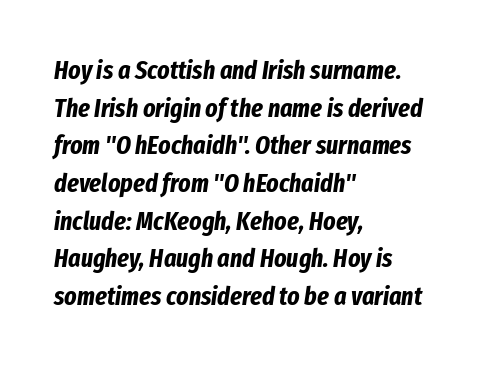
Q: Is the text bold? A: Yes.
Q: Is the text italic (slanted)? A: Yes, it leans right by about 8 degrees.
Q: Is the text underlined? A: No.
Q: How is the paragraph aligned? A: Left-aligned.
Q: Is the spacing between letters normal or unusually wide? A: Normal.
Q: Is the spacing between lines tight, normal or loose? A: Normal.
